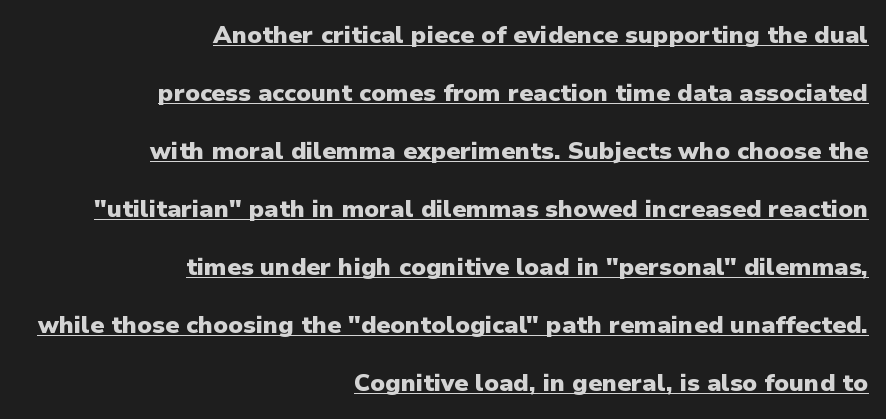
{"italic": "no", "bold": "yes", "underline": "yes", "align": "right", "line_spacing": "loose", "line_spacing_ratio": 2.42, "letter_spacing": "normal", "letter_spacing_em": 0.0, "glyph_px": 24}
